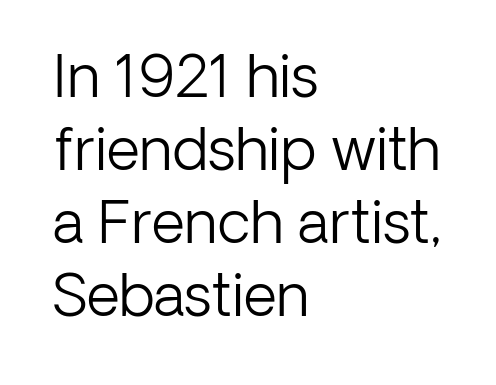
The image shows 58 px light sans-serif type, upright; set left-aligned, normal line spacing (1.26x), normal letter spacing, not underlined; low stroke contrast and a medium x-height.
